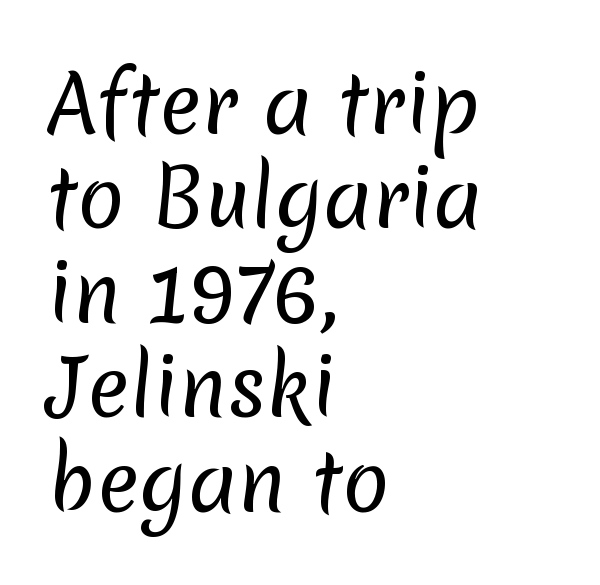
Think standard paragraph weight, or any step lighter than that. A typesetter would label this face a sans. The zone under the glyphs is completely vacant. Casual observation: everything's shoved over to the left.
